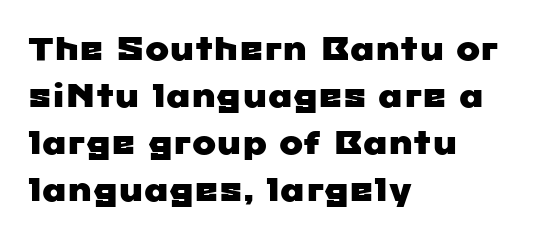
Q: Is the typeface a serif or a sans-serif typeface? A: Sans-serif.
Q: Is the text underlined? A: No.
Q: How is the paragraph aligned? A: Left-aligned.
Q: Is the spacing between letters normal or unusually wide? A: Normal.
Q: Is the spacing between lines tight, normal or loose? A: Normal.
Q: Width (condensed, normal, or wide)? A: Wide.
Q: Stroke contrast? A: Low.
Q: x-height? A: Medium.
Q: Monospaced? A: No.
